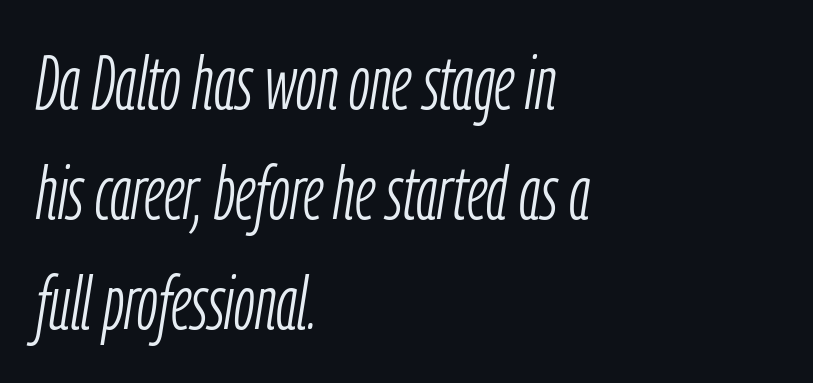
Left-aligned paragraph, ragged on the right. Rows of type keep a routine distance in the vertical direction. The glyphs are unaccompanied by any horizontal stroke below them. Does extra space separate the letters? No, they use regular spacing. Stroke mass is kept to a normal reading level or below. Looks like regular typesetting: each glyph gets only the width it needs.
